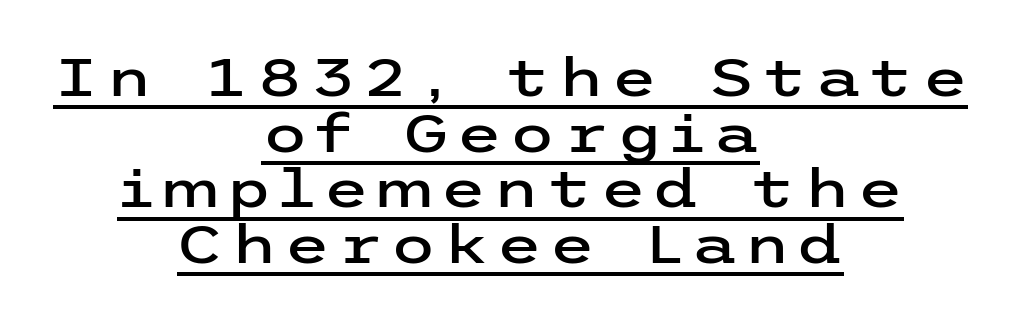
Q: Is the text italic (slanted)? A: No, it is upright.
Q: Is the typeface a serif or a sans-serif typeface? A: Sans-serif.
Q: Is the text underlined? A: Yes.
Q: How is the paragraph aligned? A: Centered.
Q: Is the spacing between lines tight, normal or loose? A: Tight.
Q: Width (condensed, normal, or wide)? A: Wide.
Q: Stroke contrast? A: Low.
Q: x-height? A: Medium.
